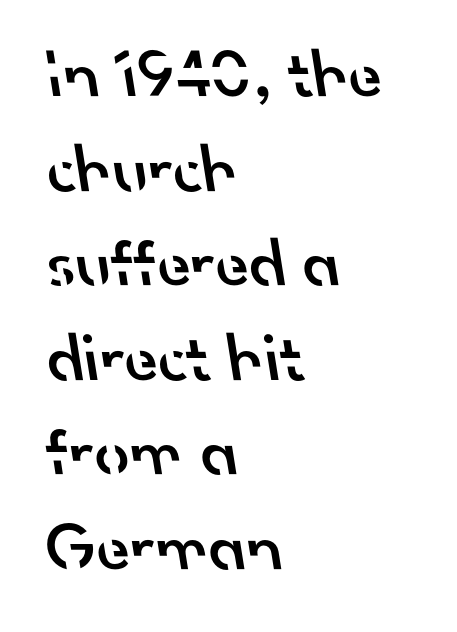
{"serif": "no", "bold": "semi", "weight": "semibold", "width": "normal", "stroke_contrast": "low", "x_height": "small", "monospaced": "no", "underline": "no", "align": "left", "line_spacing": "normal", "line_spacing_ratio": 1.37, "letter_spacing": "normal", "letter_spacing_em": 0.0, "glyph_px": 69}
